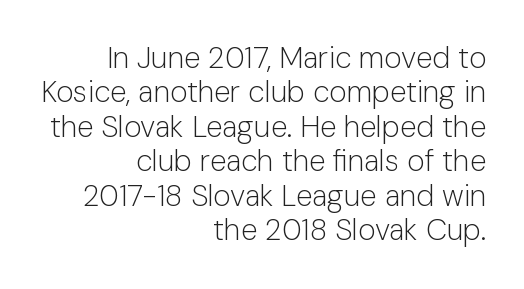
{"serif": "no", "italic": "no", "bold": "no", "weight": "light", "width": "normal", "stroke_contrast": "low", "x_height": "medium", "monospaced": "no", "underline": "no", "align": "right", "line_spacing": "tight", "line_spacing_ratio": 1.15, "letter_spacing": "normal", "letter_spacing_em": 0.0, "glyph_px": 30}
